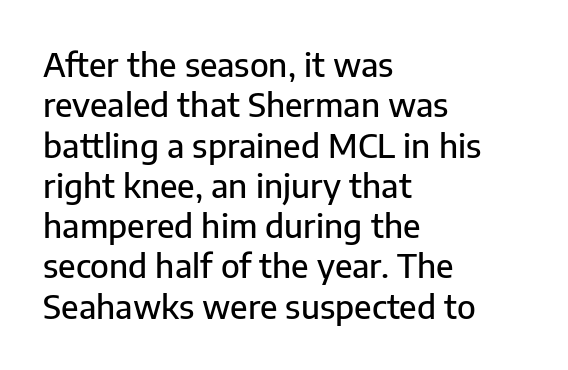
The image shows 33 px sans-serif type, upright; set left-aligned, line spacing 1.22x, normal letter spacing, not underlined; low stroke contrast and a medium x-height.
